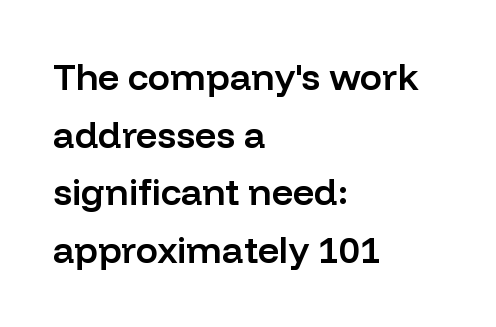
The letters are semibold — heavier than regular but short of a full bold. Each letter keeps its own natural width here, so spacing adapts to shape. Compared with typical body copy, the letter spacing here is the same. The specimen reads as upright at a glance. Honestly, the row spacing looks completely unremarkable. The letters carry no serifs — their stems end cleanly without finishing strokes.
